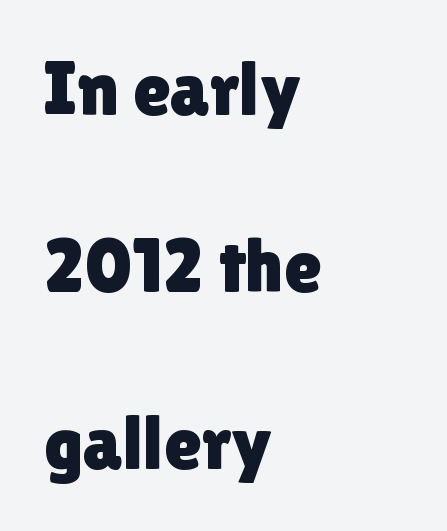
{"serif": "no", "italic": "no", "width": "normal", "x_height": "medium", "monospaced": "no", "underline": "no", "align": "left", "line_spacing": "loose", "line_spacing_ratio": 2.33, "letter_spacing": "normal", "letter_spacing_em": 0.0, "glyph_px": 76}
